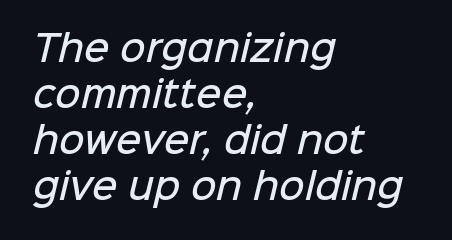
No word sits above an underline. There is no visible air inserted between adjacent glyphs. What weight is shown? A semibold, between regular and bold. Each letter keeps its own natural width here, so spacing adapts to shape. This sample is left-justified, so line endings fall wherever the words run out.
